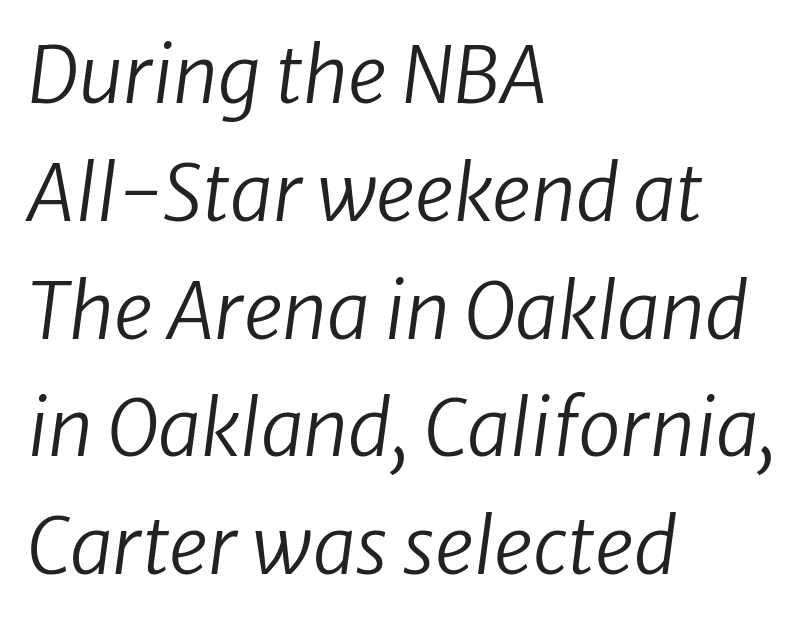
The letterforms sit shoulder to shoulder at normal distance. Note: no serifs on the glyphs. The rendering uses natural spacing where letterforms have individual widths. The letters look calm and open, with moderate or lighter stems. Has an underline been added? It has not.
